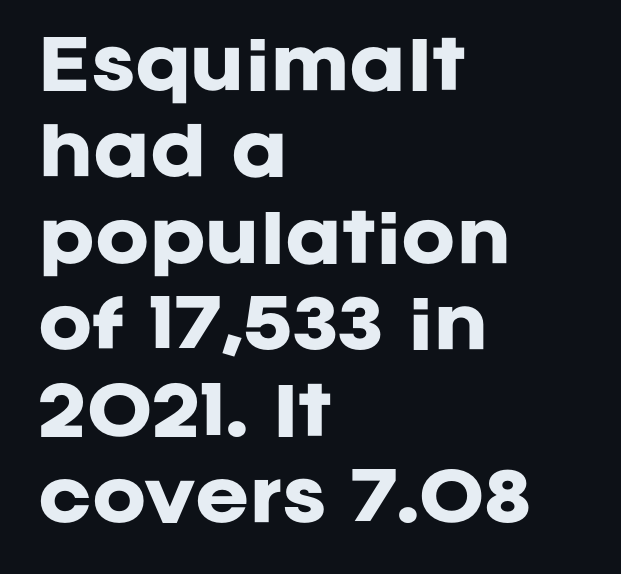
Q: Is the text bold? A: Yes.
Q: Is the text italic (slanted)? A: No, it is upright.
Q: Is the typeface a serif or a sans-serif typeface? A: Sans-serif.
Q: Is the text underlined? A: No.
Q: How is the paragraph aligned? A: Left-aligned.
Q: Is the spacing between letters normal or unusually wide? A: Normal.
Q: Is the spacing between lines tight, normal or loose? A: Normal.
Q: Width (condensed, normal, or wide)? A: Normal.
Q: Stroke contrast? A: Low.
Q: x-height? A: Large.
Q: Monospaced? A: No.
